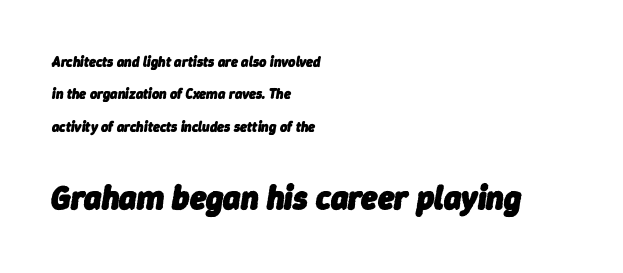
Q: Is the text bold? A: Yes.
Q: Is the text italic (slanted)? A: Yes, it leans right by about 9 degrees.
Q: Is the text underlined? A: No.
Q: How is the paragraph aligned? A: Left-aligned.
Q: Is the spacing between letters normal or unusually wide? A: Normal.
Q: Is the spacing between lines tight, normal or loose? A: Loose.
Q: Which block of text is set in a larger size, the first (top) or the second (bottom)? A: The second (bottom) one.
Q: Width (condensed, normal, or wide)? A: Normal.
Q: Stroke contrast? A: Low.
Q: x-height? A: Medium.
Q: Monospaced? A: No.
